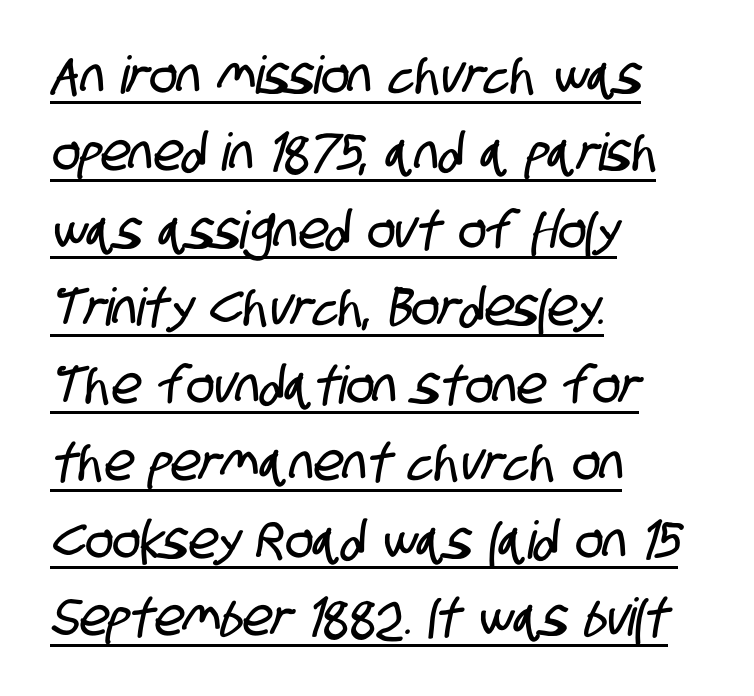
The rendering uses a moderate line-height, typical for paragraphs. Typographically, this falls in the sans-serif category. The typesetter has applied underlining to the passage shown. Left-aligned paragraph, ragged on the right. The tracking reads as untouched default to a designer's eye.
